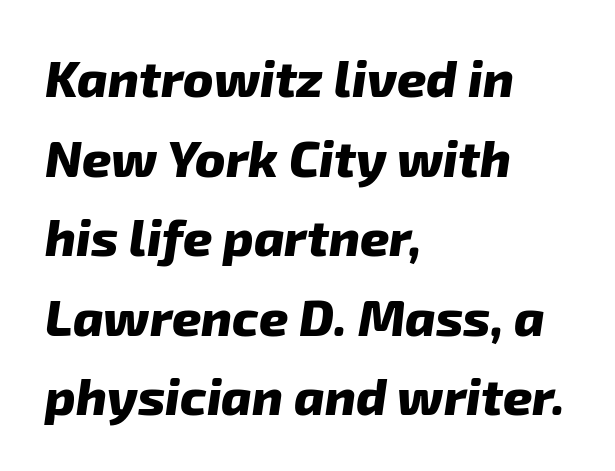
Q: Is the text bold? A: Yes.
Q: Is the typeface a serif or a sans-serif typeface? A: Sans-serif.
Q: Is the text underlined? A: No.
Q: How is the paragraph aligned? A: Left-aligned.
Q: Is the spacing between letters normal or unusually wide? A: Normal.
Q: Is the spacing between lines tight, normal or loose? A: Normal.
Q: Width (condensed, normal, or wide)? A: Normal.
Q: Stroke contrast? A: Low.
Q: x-height? A: Medium.
Q: Monospaced? A: No.
